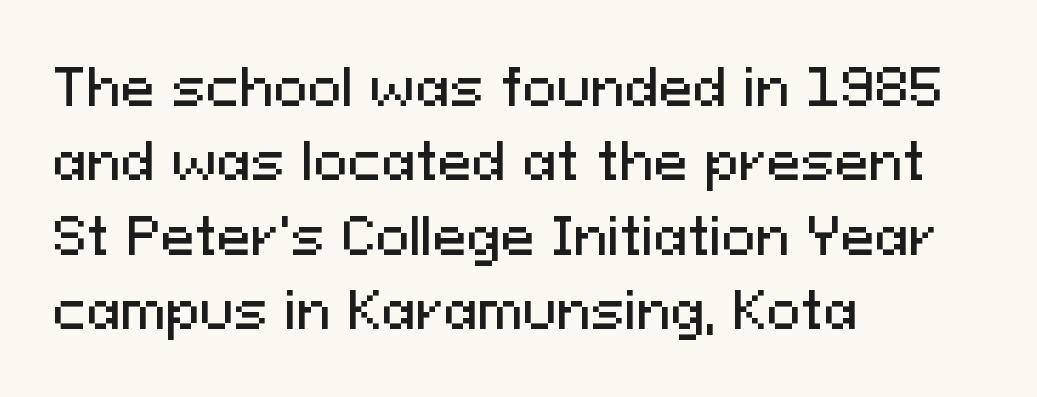
Interline gaps are of average width in this sample. Designer's note — italics off, roman on. These lines are set flush left with a ragged right edge. Underline: absent. Nobody touched the tracking dial on this one.
